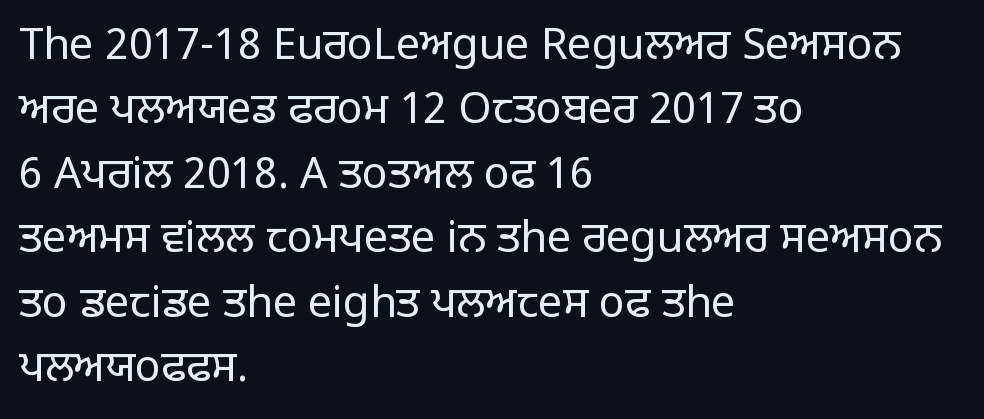
The image shows 43 px regular-weight sans-serif type, upright; set left-aligned, normal line spacing (1.5x), normal letter spacing, not underlined; low stroke contrast and a large x-height.
